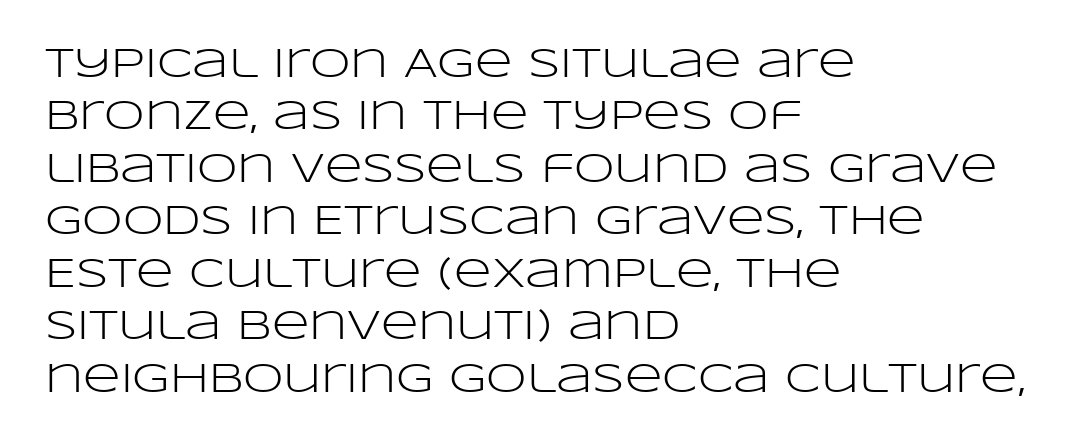
Varying glyph widths throughout — classic text-font behaviour. Style check: upright. The typesetter chose a ragged-right arrangement here. Words float on clear page, feet unadorned. A normal amount of white space separates one row of letters from the next. A typesetter would call this zero additional tracking.
